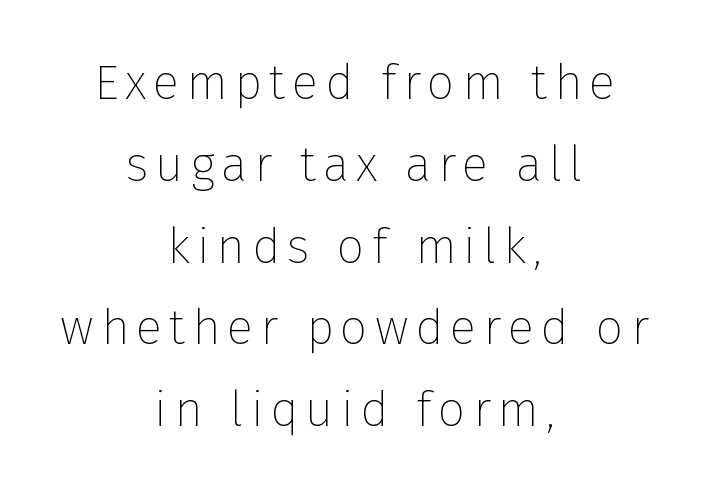
Rule under the text: the space is simply empty. The face used here is a sans, in the tradition of grotesques and geometrics. The letters stand upright; this is a roman face. Horizontal bands of white between lines are of average thickness. Varying glyph widths throughout — classic text-font behaviour.
